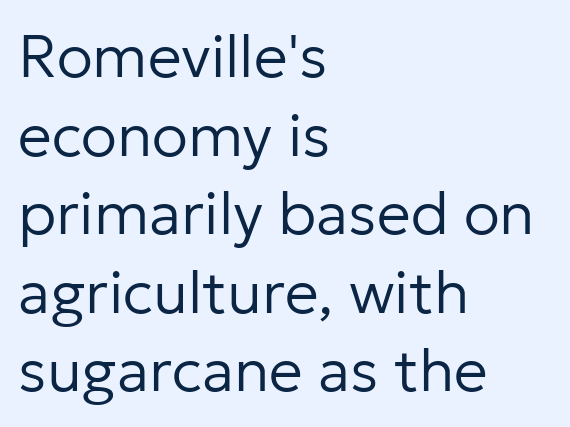
{"serif": "no", "italic": "no", "bold": "no", "weight": "regular", "width": "normal", "stroke_contrast": "low", "x_height": "medium", "monospaced": "no", "underline": "no", "align": "left", "line_spacing": "normal", "line_spacing_ratio": 1.31, "letter_spacing": "normal", "letter_spacing_em": 0.0, "glyph_px": 60}
